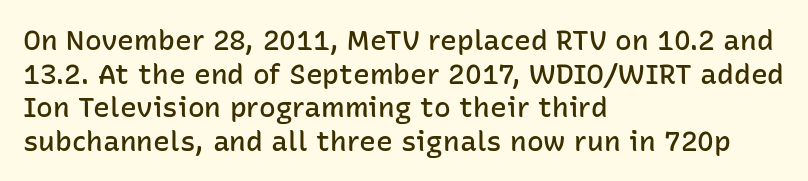
The image shows 28 px semibold sans-serif type, upright; set left-aligned, line spacing 1.2x, normal letter spacing, not underlined; low stroke contrast and a medium x-height.
